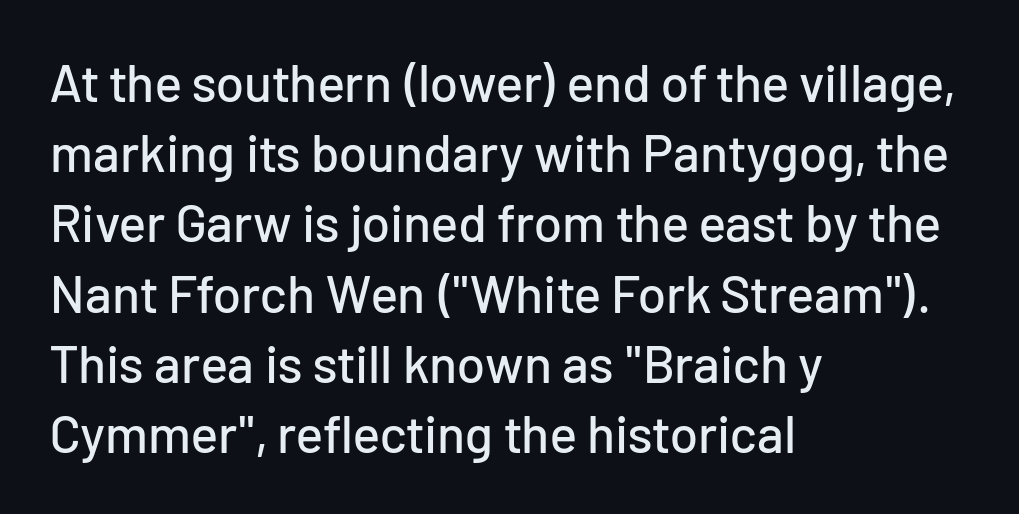
The image shows 52 px sans-serif type, upright; set left-aligned, normal line spacing (1.35x), normal letter spacing, not underlined; low stroke contrast and a medium x-height.
